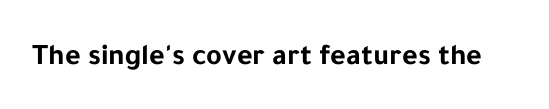
The image shows 30 px bold sans-serif type, upright; set normal letter spacing, not underlined; low stroke contrast and a medium x-height.
